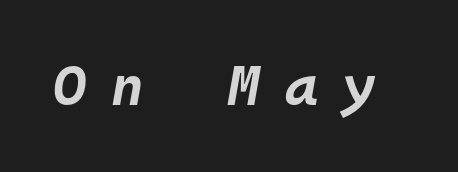
The image shows 56 px bold type, italic (leaning right), monospaced; set unusually wide letter spacing (+0.45 em), not underlined; low stroke contrast and a large x-height.
